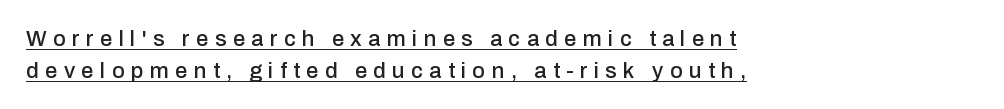
Q: Is the text italic (slanted)? A: No, it is upright.
Q: Is the text underlined? A: Yes.
Q: How is the paragraph aligned? A: Left-aligned.
Q: Is the spacing between letters normal or unusually wide? A: Unusually wide.
Q: Is the spacing between lines tight, normal or loose? A: Normal.
